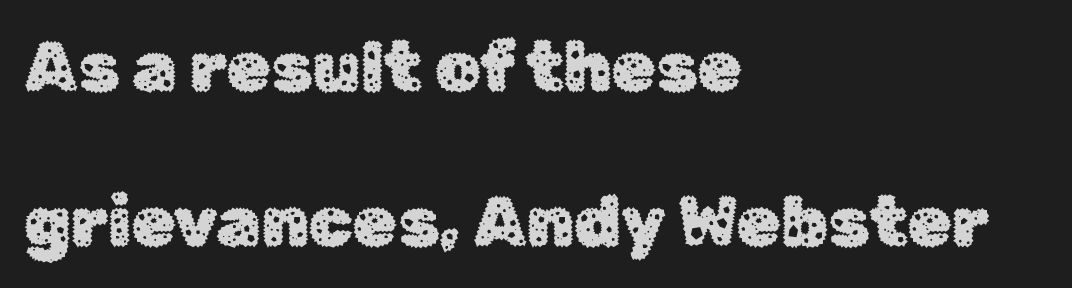
Q: Is the text italic (slanted)? A: No, it is upright.
Q: Is the typeface a serif or a sans-serif typeface? A: Sans-serif.
Q: Is the text underlined? A: No.
Q: How is the paragraph aligned? A: Left-aligned.
Q: Is the spacing between letters normal or unusually wide? A: Normal.
Q: Is the spacing between lines tight, normal or loose? A: Loose.
Q: Width (condensed, normal, or wide)? A: Normal.
Q: Stroke contrast? A: Low.
Q: x-height? A: Medium.
Q: Monospaced? A: No.
